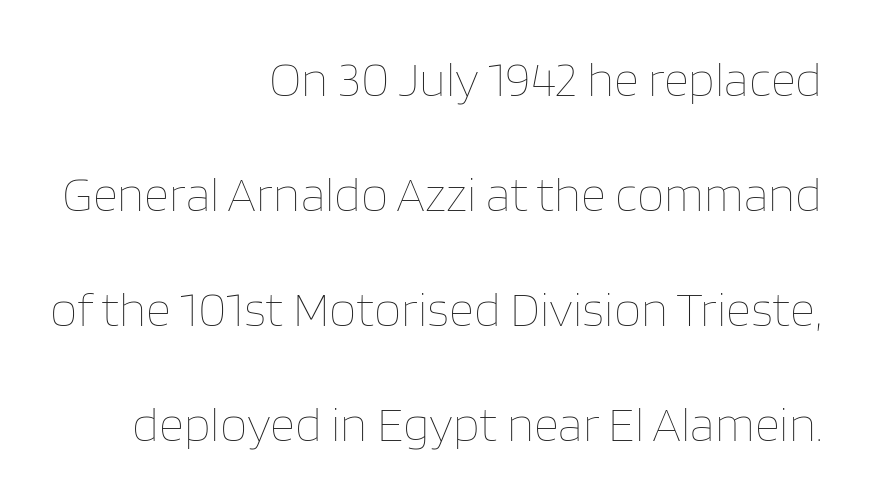
The image shows 49 px thin type, upright; set right-aligned, loose line spacing (2.35x), normal letter spacing, not underlined; low stroke contrast and a large x-height.
